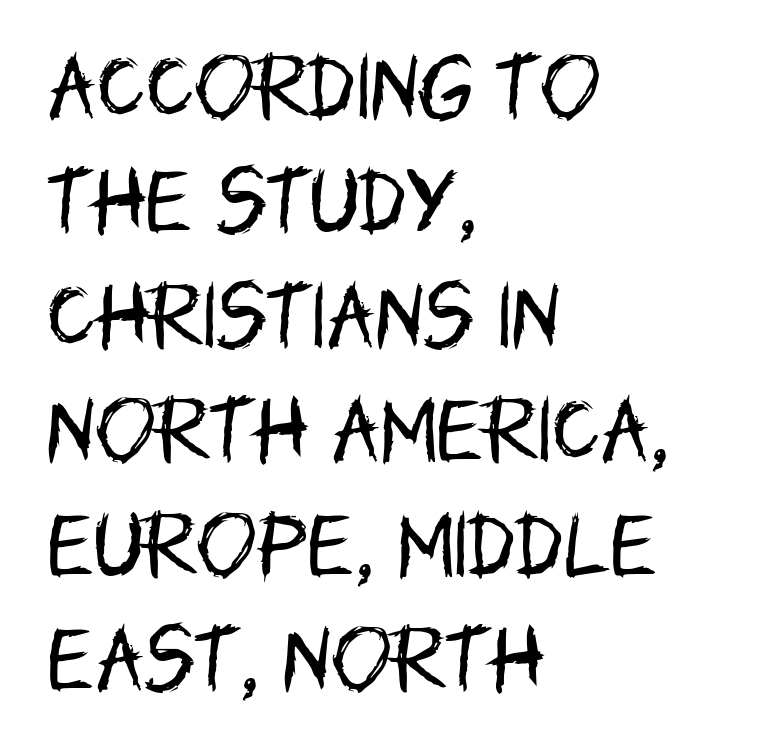
{"serif": "no", "italic": "no", "bold": "no", "weight": "regular", "width": "condensed", "stroke_contrast": "low", "x_height": "large", "monospaced": "no", "underline": "no", "align": "left", "line_spacing": "normal", "line_spacing_ratio": 1.59, "letter_spacing": "normal", "letter_spacing_em": 0.0, "glyph_px": 72}
